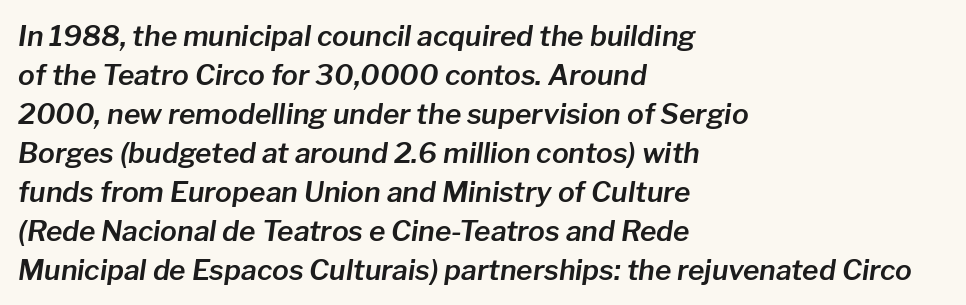
Q: Is the text italic (slanted)? A: Yes, it leans right by about 8 degrees.
Q: Is the text underlined? A: No.
Q: How is the paragraph aligned? A: Left-aligned.
Q: Is the spacing between letters normal or unusually wide? A: Normal.
Q: Is the spacing between lines tight, normal or loose? A: Normal.
Q: Width (condensed, normal, or wide)? A: Normal.
Q: Stroke contrast? A: Low.
Q: x-height? A: Medium.
Q: Monospaced? A: No.
